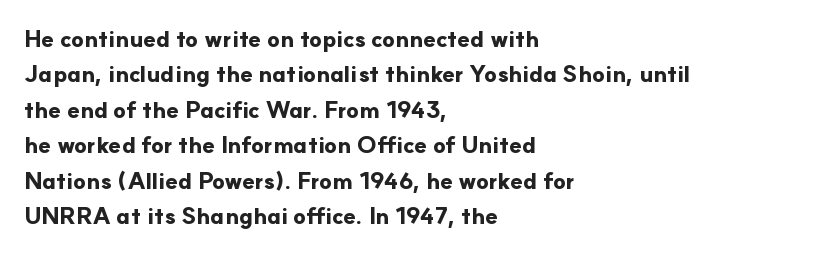
{"italic": "no", "bold": "yes", "underline": "no", "align": "left", "line_spacing": "normal", "line_spacing_ratio": 1.54, "letter_spacing": "normal", "letter_spacing_em": 0.0, "glyph_px": 23}
